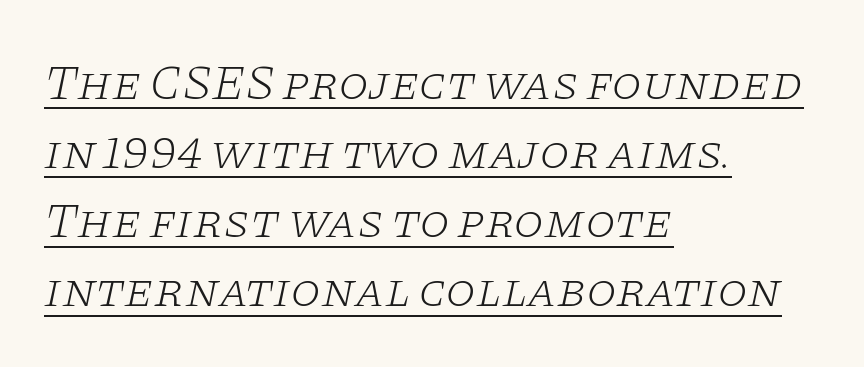
Stroke terminals: seriffed. Characters are canted at an angle relative to the baseline's perpendicular. Regarding leading, the lines here are spaced in the standard way. Looks like someone drew a line under every word here.
